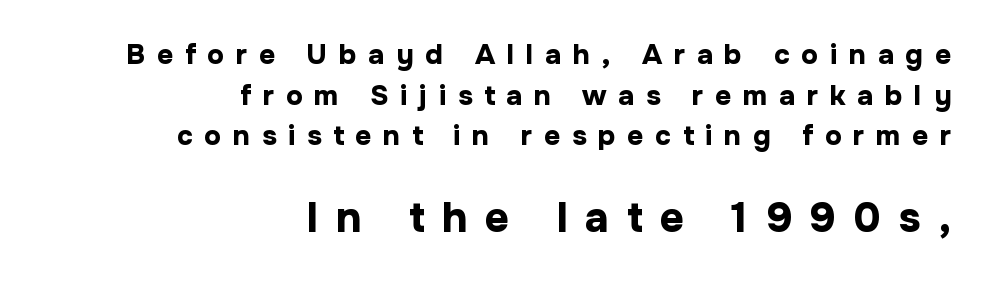
{"serif": "no", "italic": "no", "bold": "yes", "weight": "bold", "width": "normal", "stroke_contrast": "low", "x_height": "medium", "monospaced": "no", "underline": "no", "align": "right", "line_spacing": "normal", "line_spacing_ratio": 1.45, "letter_spacing": "wide", "letter_spacing_em": 0.42, "larger_block": "second", "size_ratio": 1.5, "glyph_px": 42}
